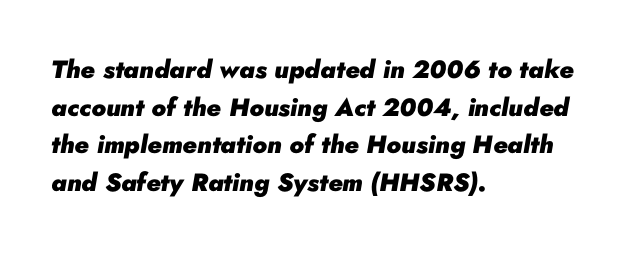
Caption: standard tracking, unaltered. These lines were composed using italics. Is there much room between lines? A standard amount, neither cramped nor airy. In CSS terms this would be text-align: left. Clear beneath every line of the passage.
